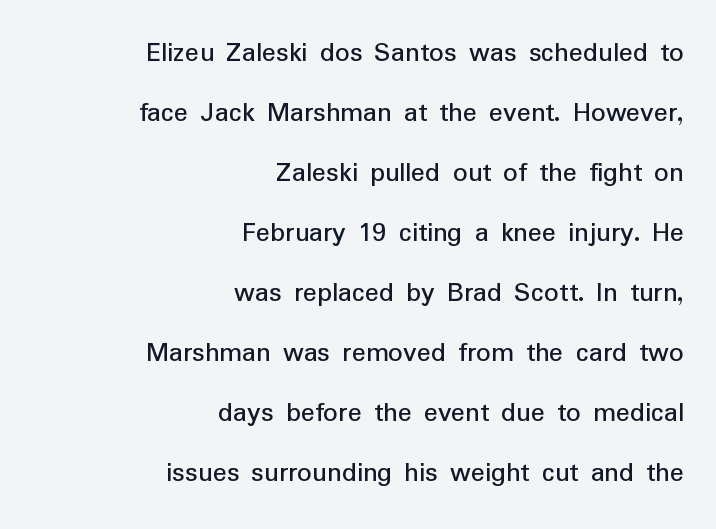
You could not count columns in this text — the font is proportionally spaced. Ascenders rise straight up at ninety degrees. Vertically, the passage feels expansive, rows floating well apart. Line endings align vertically; line beginnings do not. Anything drawn beneath the words? Only blank space.
